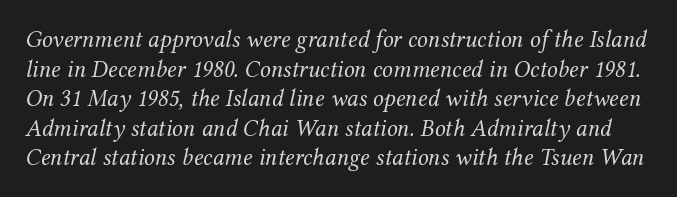
{"italic": "yes", "lean": "right", "slant_degrees": 12, "bold": "no", "underline": "no", "line_spacing_ratio": 1.23, "letter_spacing": "normal", "letter_spacing_em": 0.0, "glyph_px": 24}
